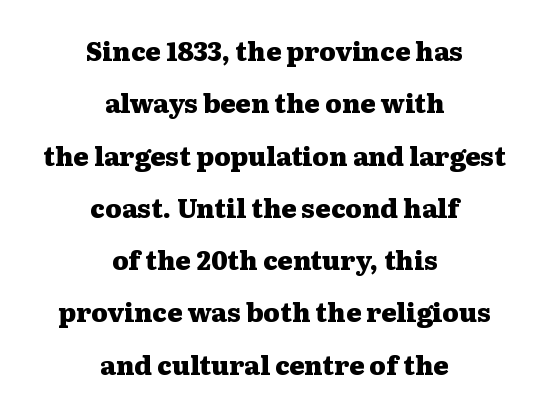
The space between consecutive lines is lavish. The type sits square on the baseline with zero lean. The gaps between neighbouring characters are ordinary and unremarkable. Heavy, bold letterforms. Short and long lines alike share a common midpoint.
